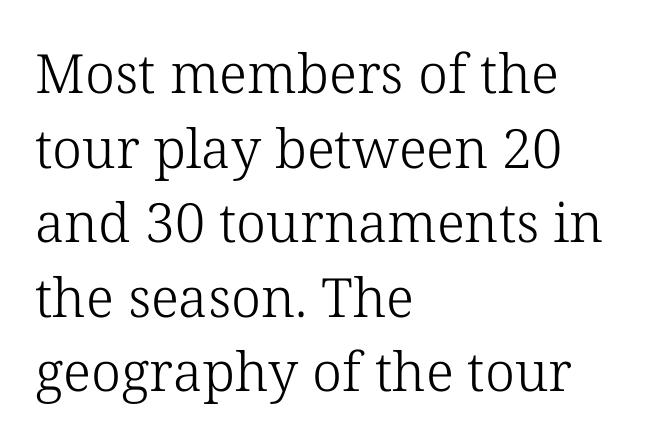
{"serif": "yes", "italic": "no", "bold": "no", "weight": "light", "width": "normal", "stroke_contrast": "low", "x_height": "medium", "monospaced": "no", "underline": "no", "align": "left", "line_spacing": "normal", "line_spacing_ratio": 1.38, "letter_spacing": "normal", "letter_spacing_em": 0.0, "glyph_px": 54}
